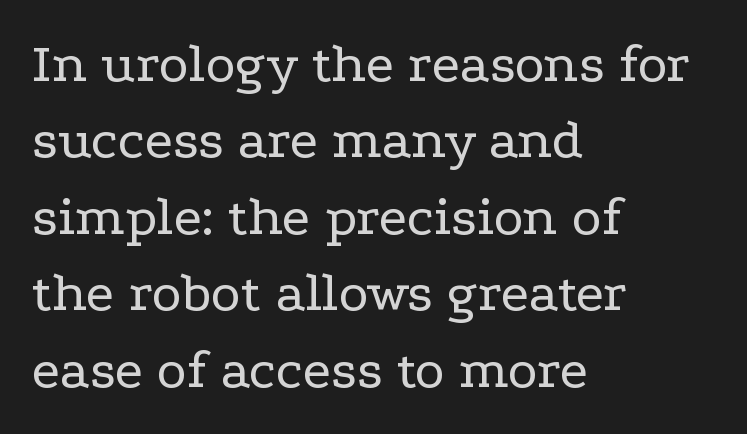
Each line starts at the same left margin while the right side varies. Serif or sans? Serif — the stroke terminals have little feet. Characters remain perfectly vertical along every line. Varying glyph widths throughout — classic text-font behaviour. Glance below the letters and you will spot only blank space.
